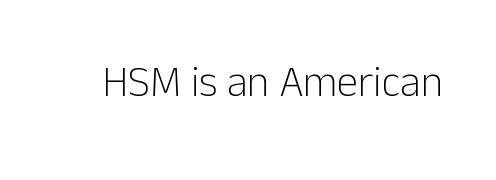
The image shows 43 px light sans-serif type, upright; set normal letter spacing, not underlined; low stroke contrast and a medium x-height.
